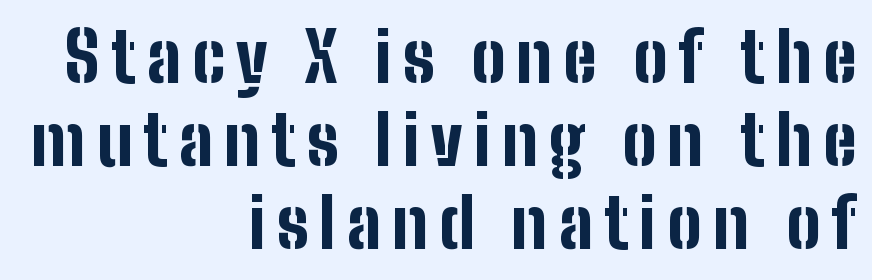
{"serif": "no", "italic": "no", "bold": "yes", "weight": "bold", "width": "condensed", "stroke_contrast": "low", "x_height": "medium", "monospaced": "no", "underline": "no", "align": "right", "line_spacing_ratio": 1.22, "glyph_px": 68}
